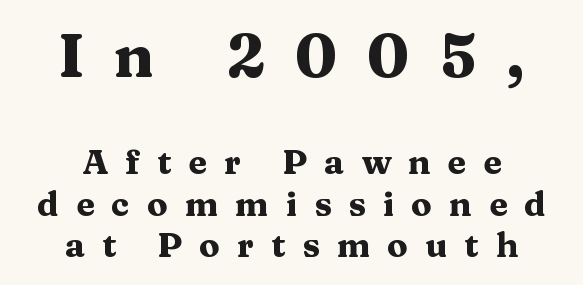
Q: Is the text bold? A: Yes.
Q: Is the text italic (slanted)? A: No, it is upright.
Q: Is the typeface a serif or a sans-serif typeface? A: Serif.
Q: Is the text underlined? A: No.
Q: How is the paragraph aligned? A: Centered.
Q: Is the spacing between letters normal or unusually wide? A: Unusually wide.
Q: Which block of text is set in a larger size, the first (top) or the second (bottom)? A: The first (top) one.
Q: Width (condensed, normal, or wide)? A: Wide.
Q: Stroke contrast? A: Medium.
Q: x-height? A: Medium.
Q: Monospaced? A: No.
